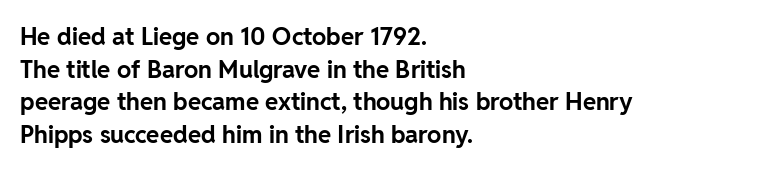
{"italic": "no", "bold": "yes", "underline": "no", "align": "left", "line_spacing": "normal", "line_spacing_ratio": 1.36, "letter_spacing": "normal", "letter_spacing_em": 0.0, "glyph_px": 24}
